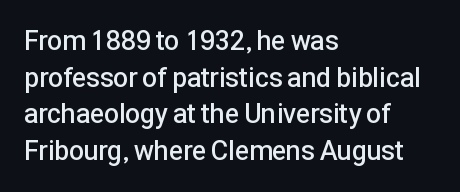
The image shows 27 px text type, upright; set left-aligned, normal line spacing (1.36x), normal letter spacing, not underlined.
